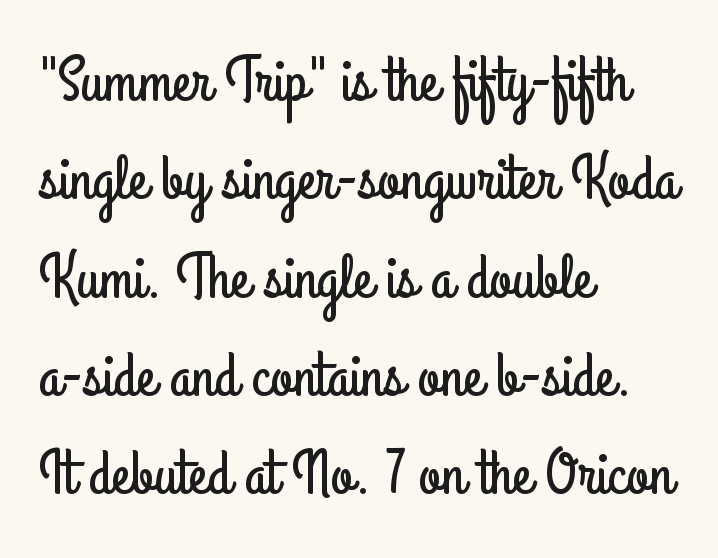
In terms of letterspacing, this is plain default setting. Is this a fixed-width face? No — the glyphs have proportional, varying widths. This sample uses a sans-serif face. Students, observe: this is what conventionally led text looks like.
